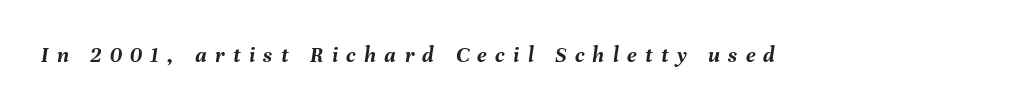
{"italic": "yes", "lean": "right", "slant_degrees": 8, "bold": "yes", "underline": "no", "letter_spacing": "wide", "letter_spacing_em": 0.36, "glyph_px": 23}
